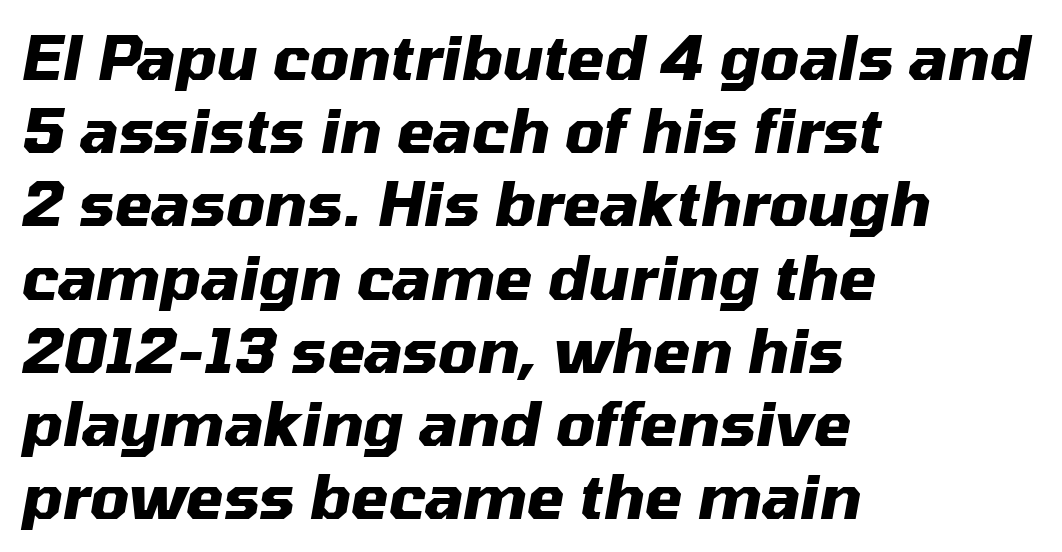
Q: Is the text bold? A: Yes.
Q: Is the text italic (slanted)? A: Yes, it leans right by about 10 degrees.
Q: Is the text underlined? A: No.
Q: How is the paragraph aligned? A: Left-aligned.
Q: Is the spacing between letters normal or unusually wide? A: Normal.
Q: Width (condensed, normal, or wide)? A: Normal.
Q: Stroke contrast? A: Medium.
Q: x-height? A: Medium.
Q: Monospaced? A: No.
